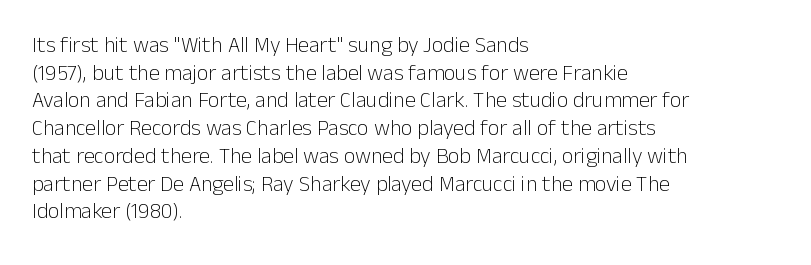
The image shows 22 px text type, upright; set left-aligned, normal line spacing (1.26x), normal letter spacing, not underlined.
